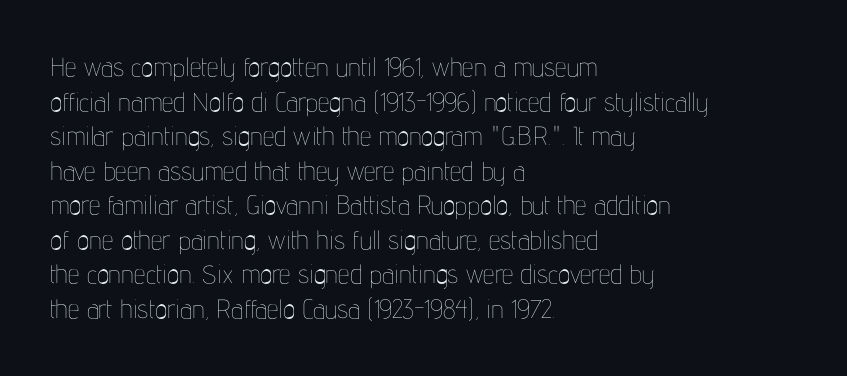
Q: Is the text bold? A: No.
Q: Is the text italic (slanted)? A: No, it is upright.
Q: Is the text underlined? A: No.
Q: How is the paragraph aligned? A: Left-aligned.
Q: Is the spacing between letters normal or unusually wide? A: Normal.
Q: Is the spacing between lines tight, normal or loose? A: Normal.
